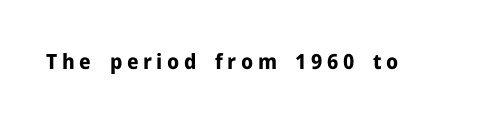
Characters remain perfectly vertical along every line. The letterforms stand isolated, each surrounded by extra space. The space directly below the letters is spotless. The glyphs have the mass of a bold cut.
